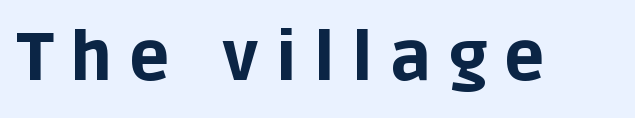
Observe the wide spacing: letters keep a clear distance from each other. Think of a printed novel: that variable character pitch is what you see here. Lines of text with bare space underneath. In terms of letterform style, serifs are entirely absent. Do the letters lean? They stand straight.
